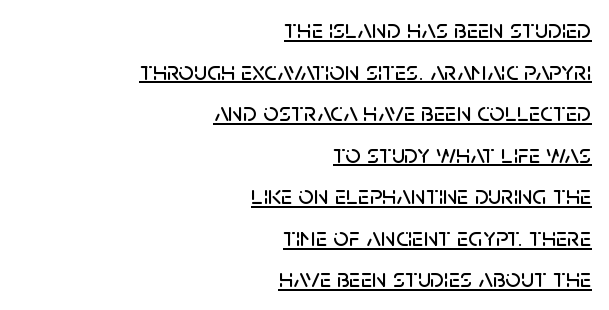
The space between consecutive lines is moderate. Look at the tracking — it's just the regular setting, nothing added. This sample carries an underscore along the baseline area. It's the straight-up-and-down kind of type. The typesetter chose a ragged-left arrangement here.
